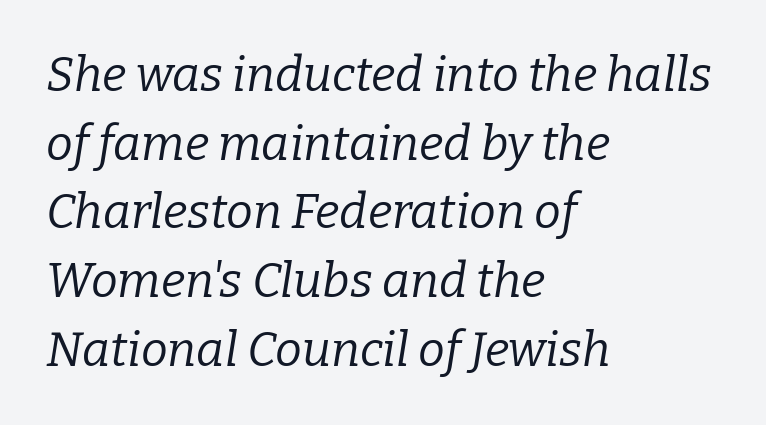
{"serif": "yes", "italic": "yes", "lean": "right", "slant_degrees": 9, "bold": "no", "weight": "regular", "width": "normal", "stroke_contrast": "low", "x_height": "medium", "monospaced": "no", "underline": "no", "align": "left", "line_spacing": "normal", "line_spacing_ratio": 1.43, "letter_spacing": "normal", "letter_spacing_em": 0.0, "glyph_px": 48}
